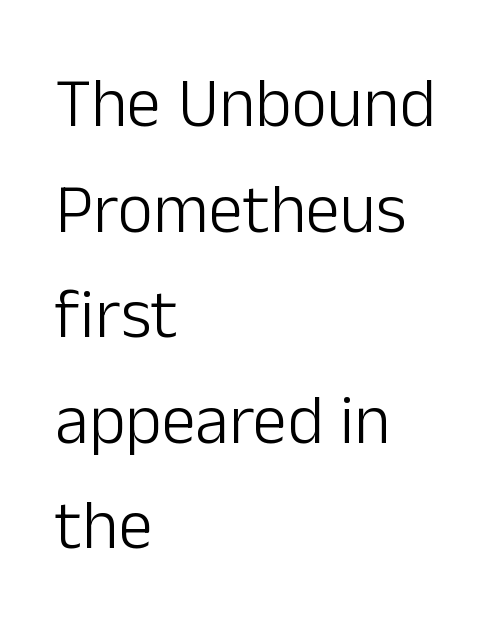
The rows are spaced the way most documents space them. The face used here is proportionally spaced, like ordinary book or web type. No extra tracking has been applied to these lines. Weight class: somewhere from thin through regular.
